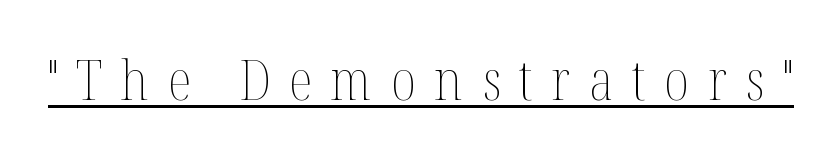
Q: Is the text bold? A: No.
Q: Is the text italic (slanted)? A: No, it is upright.
Q: Is the text underlined? A: Yes.
Q: Is the spacing between letters normal or unusually wide? A: Unusually wide.
Q: Width (condensed, normal, or wide)? A: Condensed.
Q: Stroke contrast? A: Medium.
Q: x-height? A: Medium.
Q: Monospaced? A: No.
